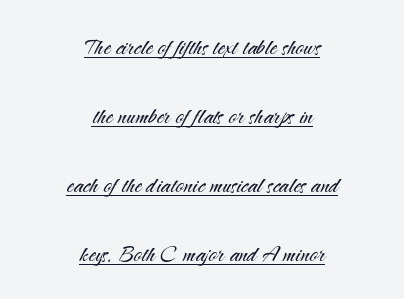
Q: Is the text bold? A: No.
Q: Is the text italic (slanted)? A: Yes.
Q: Is the typeface a serif or a sans-serif typeface? A: Sans-serif.
Q: Is the text underlined? A: Yes.
Q: How is the paragraph aligned? A: Centered.
Q: Is the spacing between letters normal or unusually wide? A: Normal.
Q: Is the spacing between lines tight, normal or loose? A: Loose.
Q: Width (condensed, normal, or wide)? A: Normal.
Q: Stroke contrast? A: Medium.
Q: x-height? A: Small.
Q: Monospaced? A: No.
